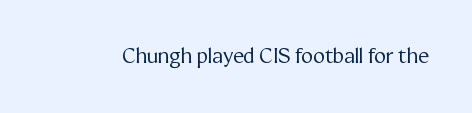
Posture: upright roman. Short note: letters normally spaced. The weight would be labelled regular, book, light, or lighter still. Lines of text with bare space underneath.
